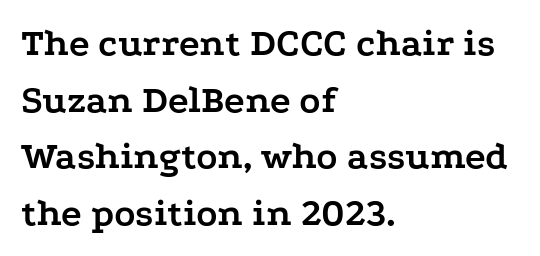
Q: Is the text bold? A: Yes.
Q: Is the text italic (slanted)? A: No, it is upright.
Q: Is the typeface a serif or a sans-serif typeface? A: Serif.
Q: Is the text underlined? A: No.
Q: How is the paragraph aligned? A: Left-aligned.
Q: Is the spacing between letters normal or unusually wide? A: Normal.
Q: Is the spacing between lines tight, normal or loose? A: Normal.
Q: Width (condensed, normal, or wide)? A: Wide.
Q: Stroke contrast? A: Low.
Q: x-height? A: Medium.
Q: Monospaced? A: No.
